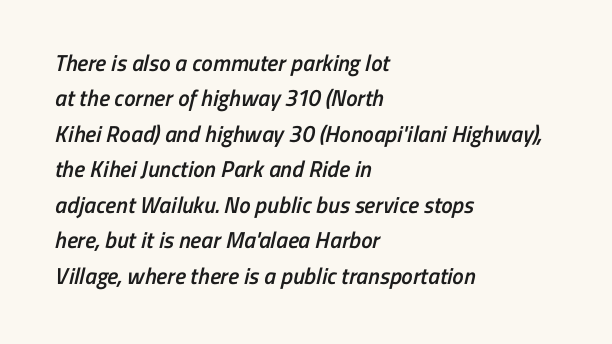
Q: Is the text bold? A: Semi-bold.
Q: Is the text underlined? A: No.
Q: How is the paragraph aligned? A: Left-aligned.
Q: Is the spacing between letters normal or unusually wide? A: Normal.
Q: Is the spacing between lines tight, normal or loose? A: Normal.
